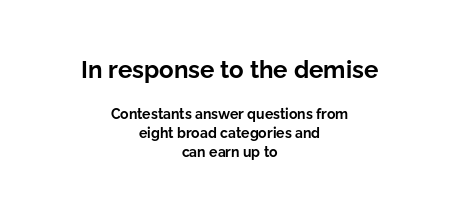
The passage shown is emphatically bold. Two sizes are in play, and the larger belongs to the first block. How are the letters spaced? Ordinarily, with no added tracking. Where is the straight margin? There isn't one; the lines are centered. The lines sit at an ordinary, default distance from one another.
